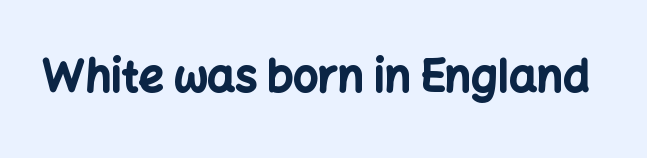
{"serif": "no", "italic": "no", "bold": "yes", "weight": "bold", "width": "normal", "stroke_contrast": "low", "x_height": "medium", "monospaced": "no", "underline": "no", "letter_spacing": "normal", "letter_spacing_em": 0.0, "glyph_px": 44}
